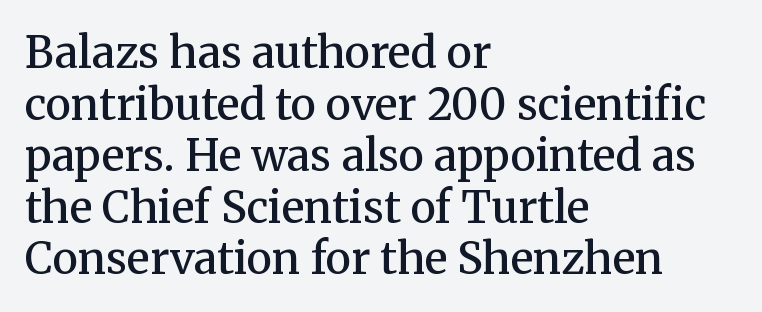
{"serif": "yes", "italic": "no", "bold": "semi", "weight": "semibold", "width": "normal", "stroke_contrast": "medium", "x_height": "medium", "monospaced": "no", "underline": "no", "align": "left", "line_spacing_ratio": 1.2, "letter_spacing": "normal", "letter_spacing_em": 0.0, "glyph_px": 43}
